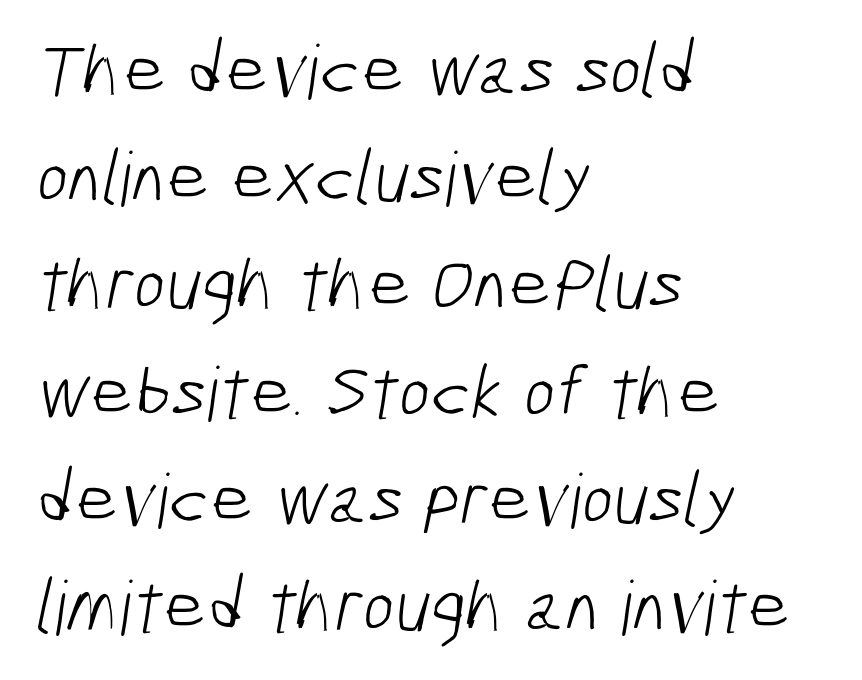
{"serif": "no", "bold": "no", "weight": "light", "width": "condensed", "stroke_contrast": "low", "x_height": "medium", "monospaced": "no", "underline": "no", "align": "left", "line_spacing": "normal", "line_spacing_ratio": 1.43, "letter_spacing": "normal", "letter_spacing_em": 0.0, "glyph_px": 75}
